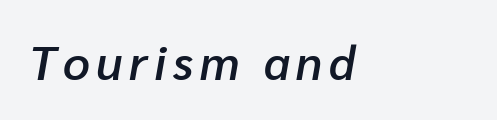
The image shows 47 px semibold type, italic (leaning right); set left-aligned, not underlined; low stroke contrast and a medium x-height.
